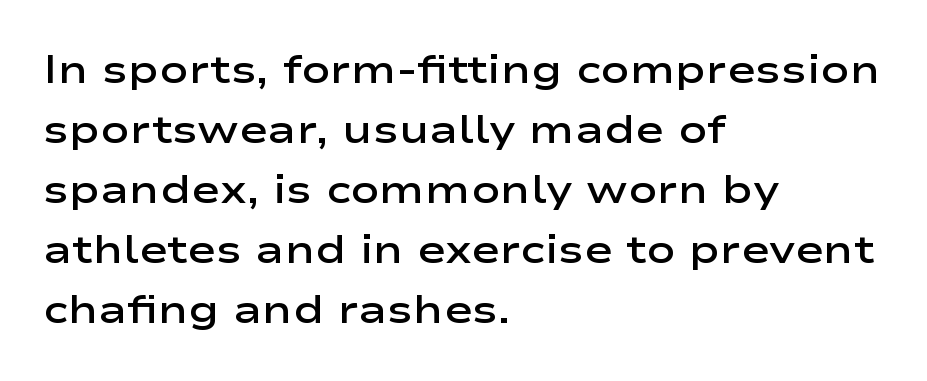
The strip under each line holds only bare page. No italicization has been applied; the sample stays upright. The letters advance in unequal steps, a hallmark of proportional type. Successive baselines arrive at the customary interval.
